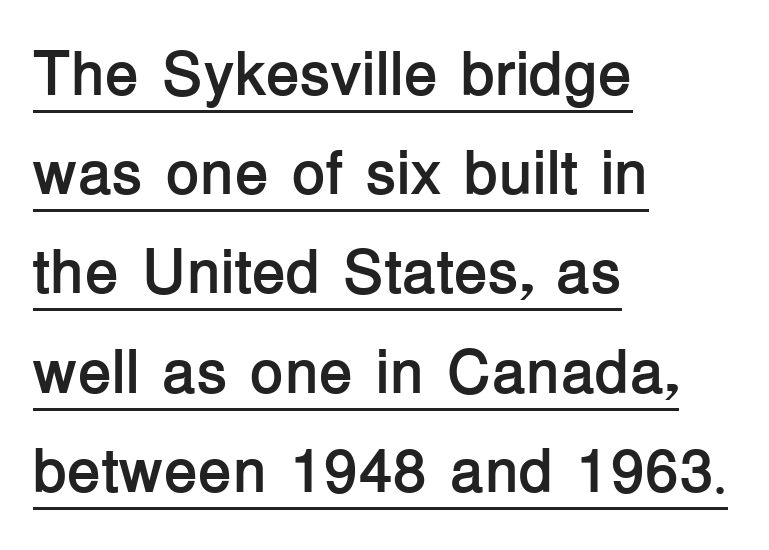
{"serif": "no", "italic": "no", "bold": "yes", "weight": "semibold", "width": "normal", "stroke_contrast": "low", "x_height": "medium", "monospaced": "no", "underline": "yes", "align": "left", "line_spacing": "normal", "line_spacing_ratio": 1.6, "letter_spacing": "normal", "letter_spacing_em": 0.0, "glyph_px": 62}
